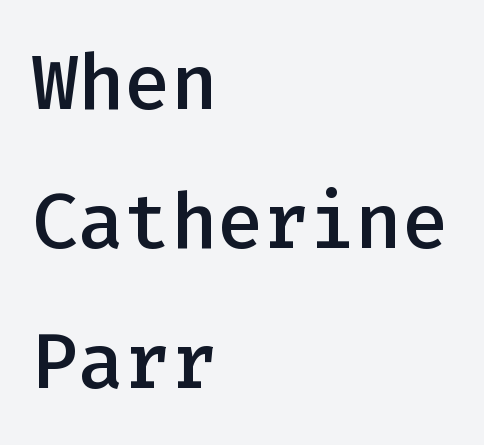
Serif or sans? Sans — the stroke terminals are bare. This rendering leaves character spacing at its baseline value. Typesetter's note: demi weight, one step under bold. Note the uniform advance width — an 'i' takes as much space as an 'm'. The specimen reads as upright at a glance.
